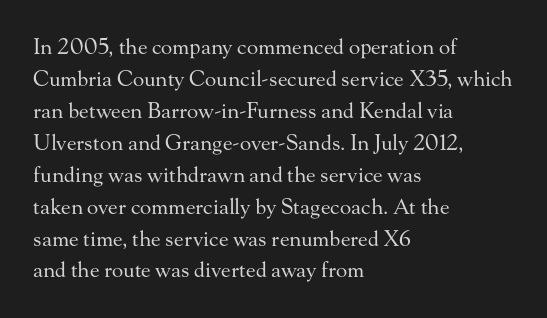
Q: Is the text bold? A: No.
Q: Is the text italic (slanted)? A: No, it is upright.
Q: Is the text underlined? A: No.
Q: How is the paragraph aligned? A: Left-aligned.
Q: Is the spacing between letters normal or unusually wide? A: Normal.
Q: Is the spacing between lines tight, normal or loose? A: Normal.
